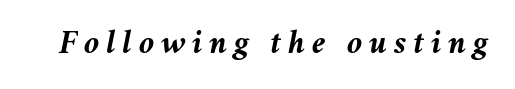
The image shows 35 px semibold type, italic (leaning right); set not underlined; medium stroke contrast and a medium x-height.
